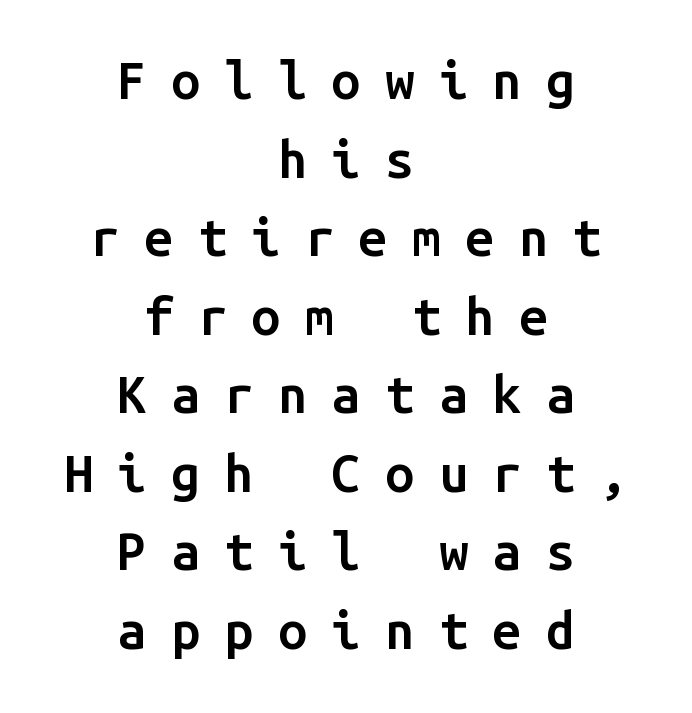
The image shows 52 px semibold sans-serif type, upright, monospaced; set centered, normal line spacing (1.51x), unusually wide letter spacing (+0.47 em), not underlined; low stroke contrast and a medium x-height.
